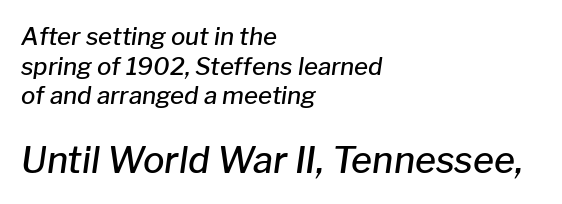
Unmarked baselines from the first word to the last. The letters in the lower block stand taller than those in the block above. The lines are quadded left. Compared with ordinary roman type, these characters are visibly tilted. Caption: semibold face, moderately heavy strokes. Each letter keeps its own natural width here, so spacing adapts to shape.
